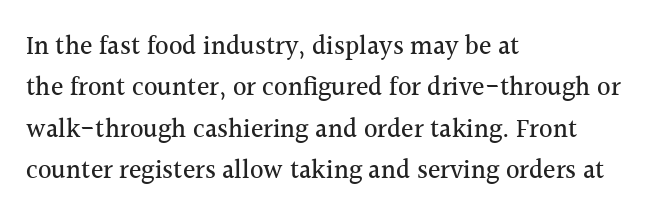
The image shows 26 px text type, upright; set left-aligned, normal line spacing (1.59x), normal letter spacing, not underlined.
